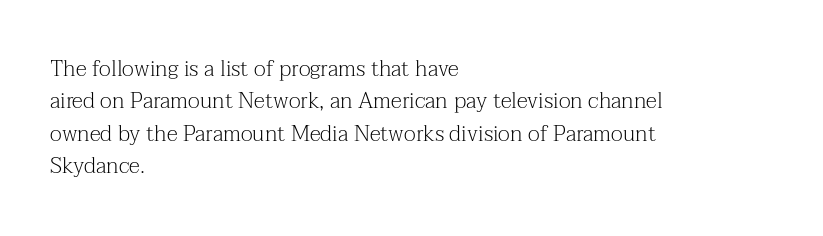
Does extra space separate the letters? No, they use regular spacing. Compared with a typical body face, this is equally light or lighter still. Casual observation: everything's shoved over to the left. This sample keeps an unexceptional amount of space between lines.
